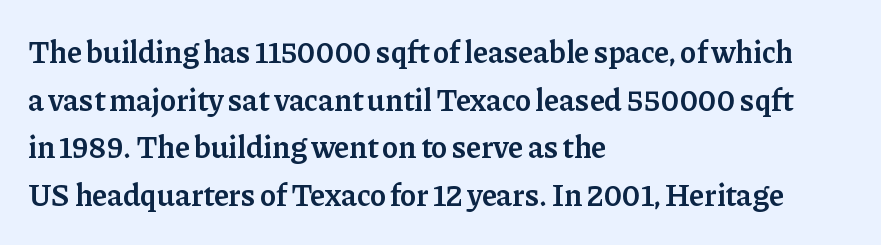
The image shows 31 px semibold serif type, upright; set left-aligned, normal line spacing (1.54x), normal letter spacing, not underlined; low stroke contrast and a medium x-height.
